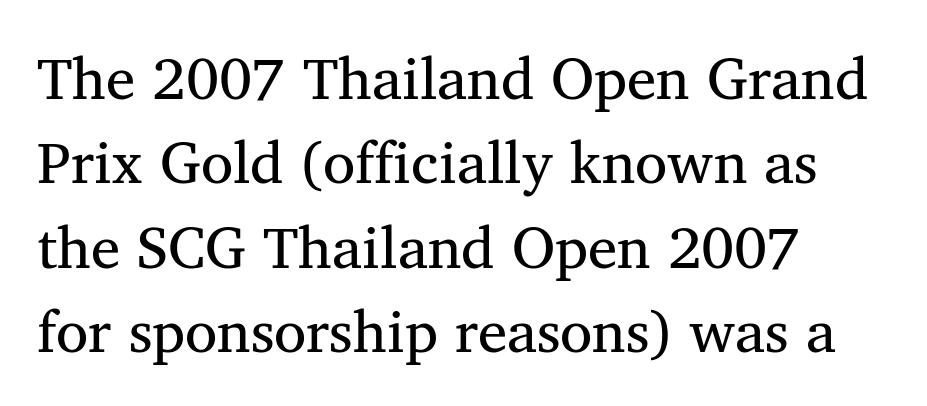
Short and long lines alike share a common starting point at left. This block has exactly the height ordinary leading produces. Descenders hang freely into open space. Think of a printed novel: that variable character pitch is what you see here. Words appear dense and cohesive because spacing is normal. Look at the bottom of the vertical strokes: they flare into serifs here.
